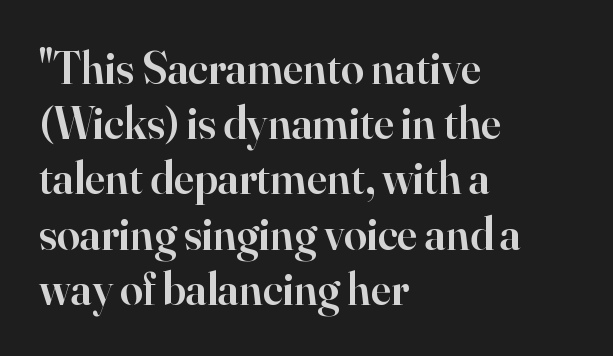
The image shows 46 px semibold serif type, upright; set left-aligned, line spacing 1.2x, normal letter spacing, not underlined; high stroke contrast and a small x-height.
